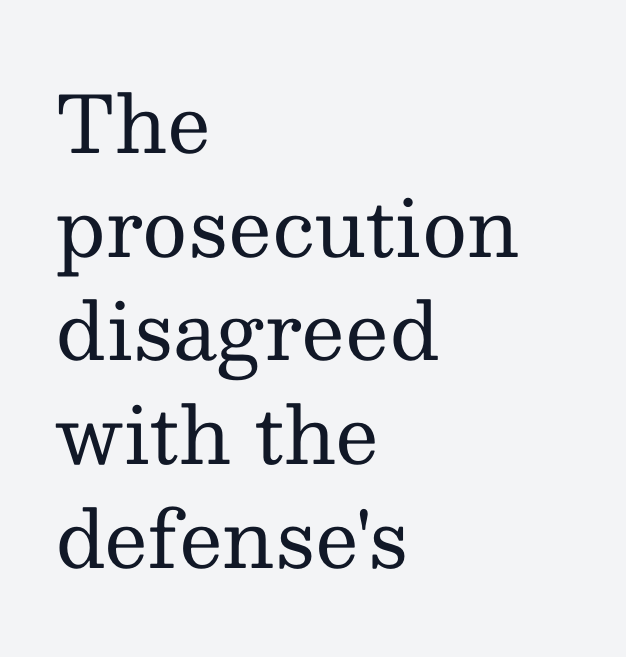
Line spacing here is normal. The text was rendered using a seriffed face with decorative stroke endings. Upright lettering throughout. Tracking here is standard; glyphs follow each other at the usual distance. Each stroke keeps to a modest, everyday thickness or less.
